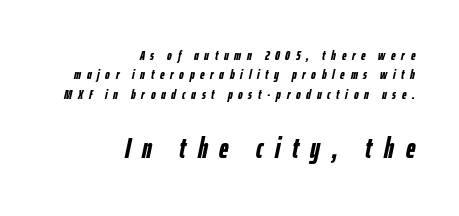
Q: Is the text bold? A: Yes.
Q: Is the text italic (slanted)? A: Yes, it leans right by about 12 degrees.
Q: Is the text underlined? A: No.
Q: How is the paragraph aligned? A: Right-aligned.
Q: Is the spacing between letters normal or unusually wide? A: Unusually wide.
Q: Is the spacing between lines tight, normal or loose? A: Normal.
Q: Which block of text is set in a larger size, the first (top) or the second (bottom)? A: The second (bottom) one.
Q: Width (condensed, normal, or wide)? A: Condensed.
Q: Stroke contrast? A: Low.
Q: x-height? A: Medium.
Q: Monospaced? A: No.
